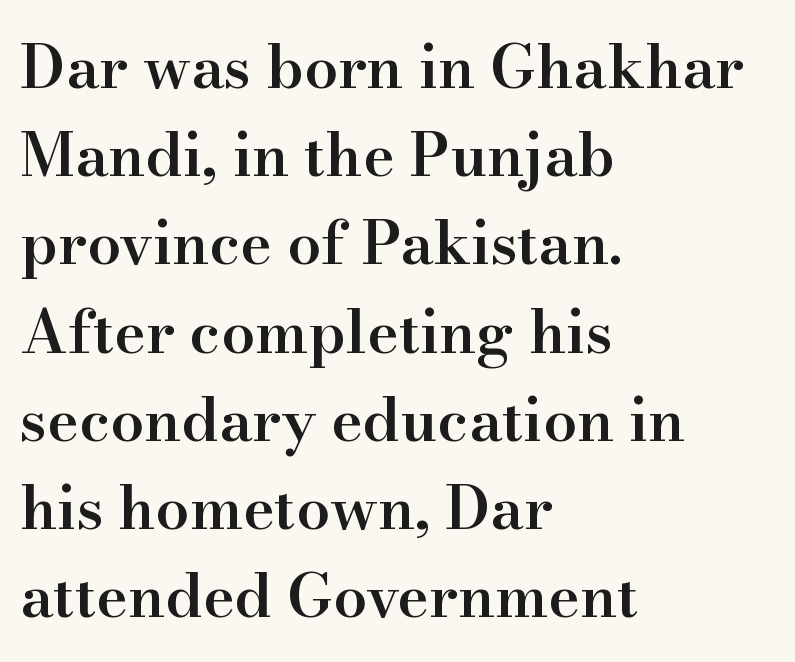
Q: Is the text bold? A: Semi-bold.
Q: Is the text italic (slanted)? A: No, it is upright.
Q: Is the typeface a serif or a sans-serif typeface? A: Serif.
Q: Is the text underlined? A: No.
Q: How is the paragraph aligned? A: Left-aligned.
Q: Is the spacing between letters normal or unusually wide? A: Normal.
Q: Is the spacing between lines tight, normal or loose? A: Normal.
Q: Width (condensed, normal, or wide)? A: Normal.
Q: Stroke contrast? A: High.
Q: x-height? A: Small.
Q: Monospaced? A: No.
